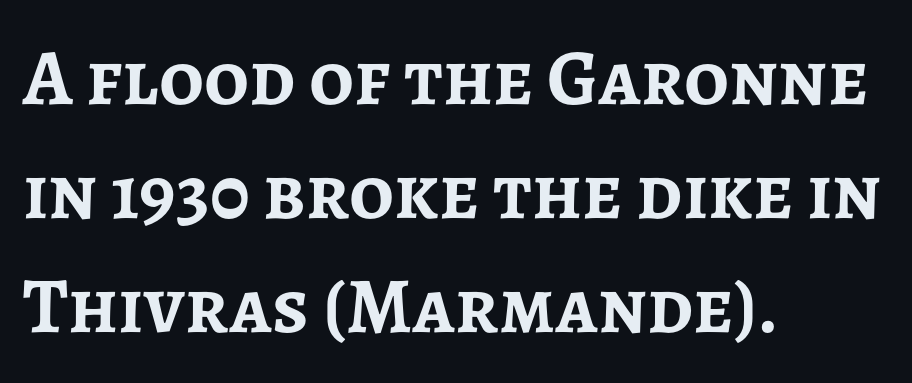
{"serif": "no", "italic": "no", "bold": "yes", "weight": "semibold", "width": "normal", "stroke_contrast": "low", "x_height": "medium", "monospaced": "no", "underline": "no", "align": "left", "line_spacing": "normal", "line_spacing_ratio": 1.44, "letter_spacing": "normal", "letter_spacing_em": 0.0, "glyph_px": 79}
